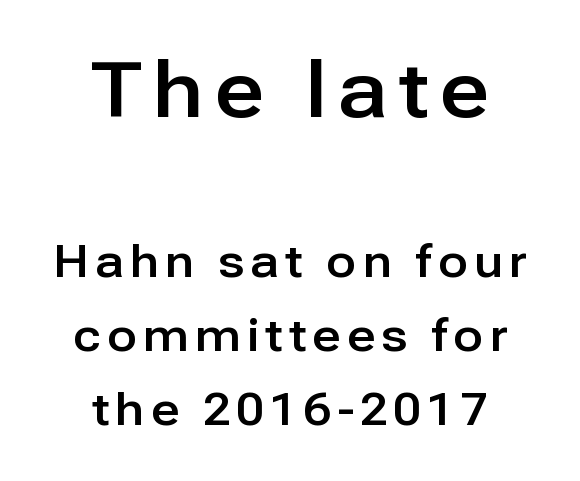
The image shows 77 px sans-serif type, upright; set centered, normal line spacing (1.68x), not underlined; the first (top) block is 1.75x larger; low stroke contrast and a medium x-height.
